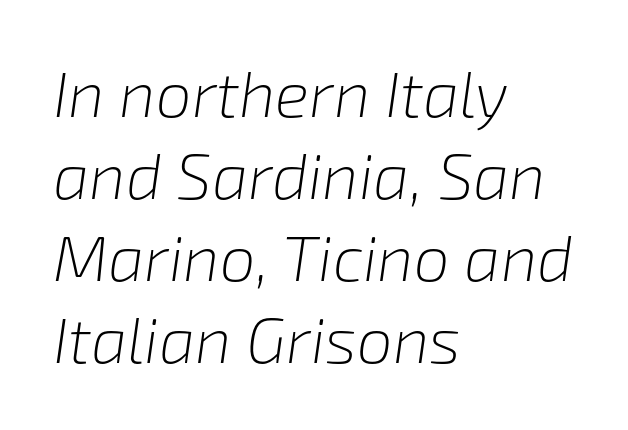
Q: Is the text bold? A: No.
Q: Is the text italic (slanted)? A: Yes, it leans right by about 8 degrees.
Q: Is the text underlined? A: No.
Q: How is the paragraph aligned? A: Left-aligned.
Q: Is the spacing between letters normal or unusually wide? A: Normal.
Q: Is the spacing between lines tight, normal or loose? A: Normal.
Q: Width (condensed, normal, or wide)? A: Normal.
Q: Stroke contrast? A: Low.
Q: x-height? A: Medium.
Q: Monospaced? A: No.
